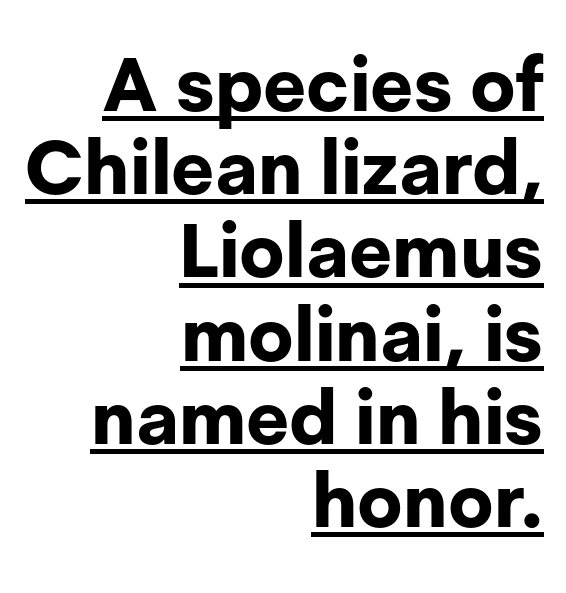
The image shows 75 px bold sans-serif type, upright; set right-aligned, tight line spacing (1.11x), normal letter spacing, underlined; low stroke contrast and a medium x-height.
